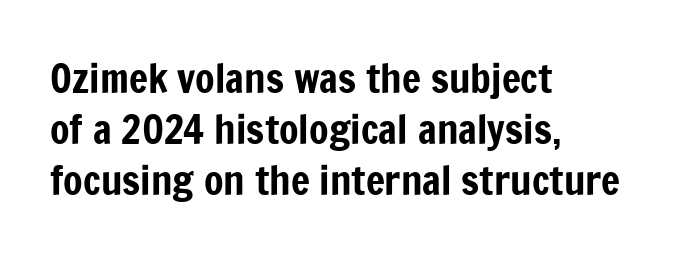
Q: Is the text italic (slanted)? A: No, it is upright.
Q: Is the typeface a serif or a sans-serif typeface? A: Sans-serif.
Q: Is the text underlined? A: No.
Q: How is the paragraph aligned? A: Left-aligned.
Q: Is the spacing between letters normal or unusually wide? A: Normal.
Q: Is the spacing between lines tight, normal or loose? A: Normal.
Q: Width (condensed, normal, or wide)? A: Condensed.
Q: Stroke contrast? A: Low.
Q: x-height? A: Medium.
Q: Monospaced? A: No.
